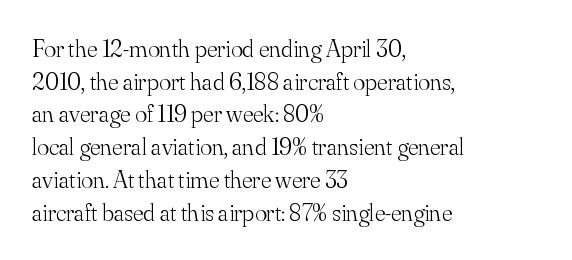
{"italic": "no", "bold": "no", "underline": "no", "align": "left", "line_spacing": "normal", "line_spacing_ratio": 1.31, "letter_spacing": "normal", "letter_spacing_em": 0.0, "glyph_px": 25}
